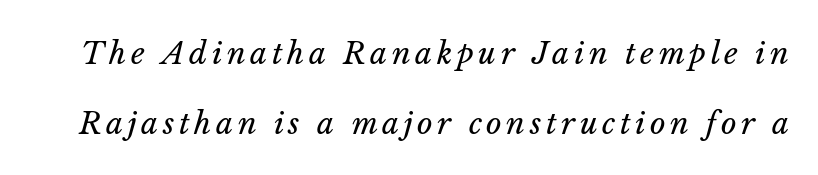
{"italic": "yes", "lean": "right", "slant_degrees": 14, "bold": "no", "weight": "regular", "width": "normal", "stroke_contrast": "low", "x_height": "medium", "monospaced": "no", "underline": "no", "line_spacing": "loose", "line_spacing_ratio": 2.33, "glyph_px": 30}
